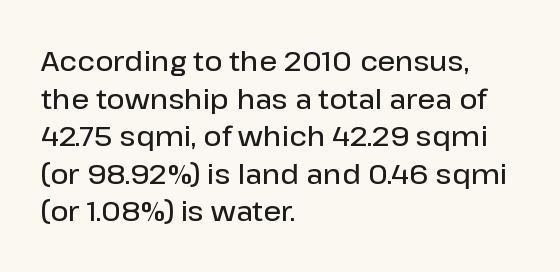
The face used here is proportionally spaced, like ordinary book or web type. Posture: straight, roman, zero tilt. Moderately thickened strokes mark this as semibold type. Regarding serifs, this sample does without them.
